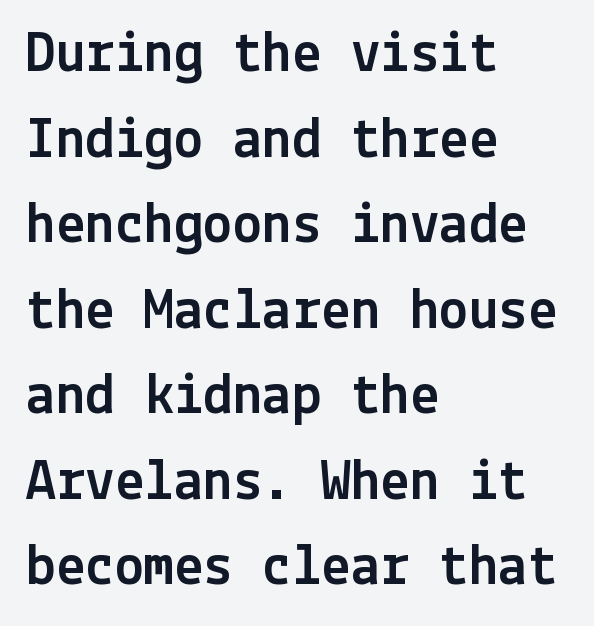
The image shows 59 px sans-serif type, upright; set left-aligned, normal line spacing (1.45x), normal letter spacing, not underlined; a medium x-height.
